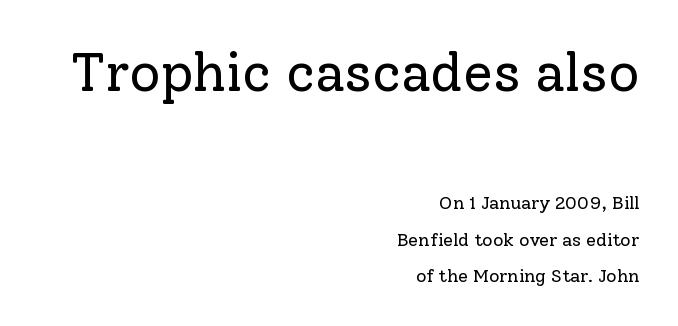
The image shows 54 px regular-weight serif type, upright; set right-aligned, loose line spacing (2.02x), normal letter spacing, not underlined; the first (top) block is 3.0x larger; low stroke contrast and a medium x-height.
